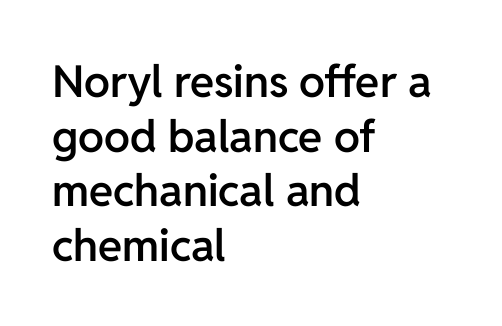
Classification — sans serif. A typesetter would call this proportional, since set widths differ per character. Every row of glyphs begins at an identical x-position on the left. Is the letter spacing exaggerated? No — it looks like the ordinary default. Posture: straight, roman, zero tilt. The baseline area is clear.
